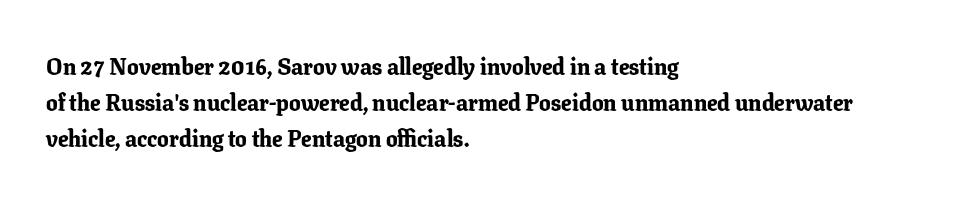
Q: Is the text bold? A: Yes.
Q: Is the text italic (slanted)? A: No, it is upright.
Q: Is the text underlined? A: No.
Q: How is the paragraph aligned? A: Left-aligned.
Q: Is the spacing between letters normal or unusually wide? A: Normal.
Q: Is the spacing between lines tight, normal or loose? A: Normal.
